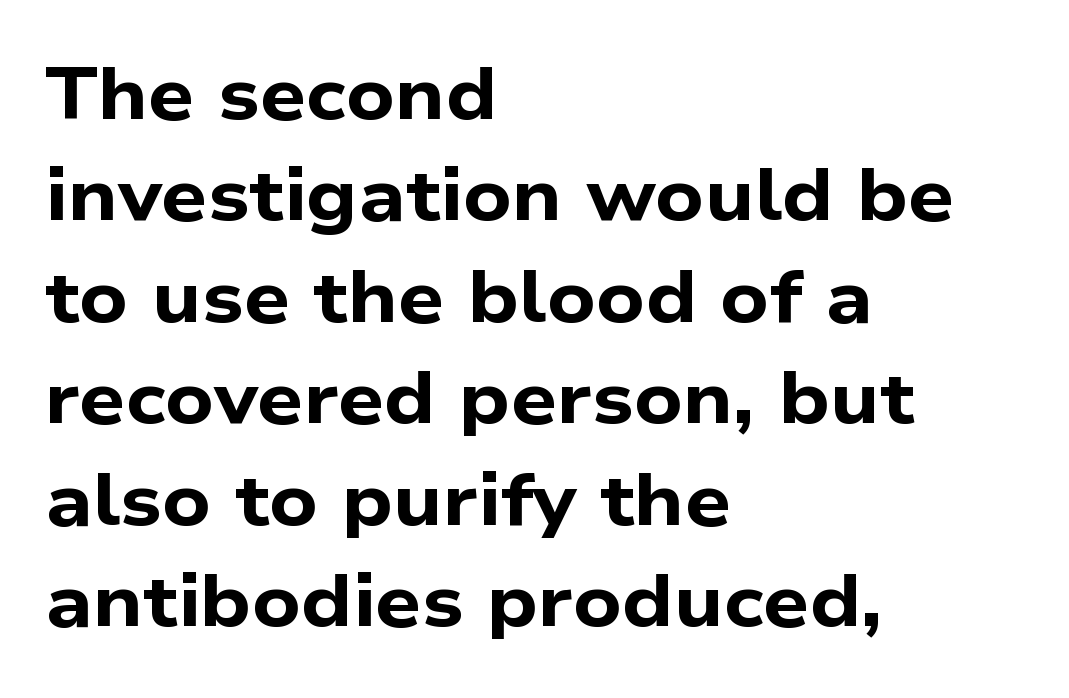
{"serif": "no", "bold": "yes", "weight": "bold", "width": "wide", "stroke_contrast": "low", "x_height": "medium", "monospaced": "no", "underline": "no", "align": "left", "line_spacing": "normal", "line_spacing_ratio": 1.39, "letter_spacing": "normal", "letter_spacing_em": 0.0, "glyph_px": 73}
